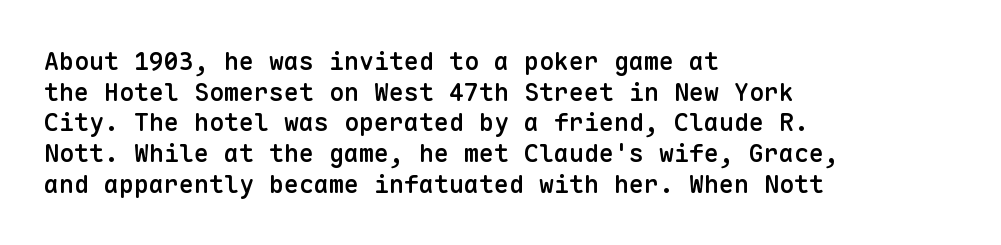
The text block is weighted toward the left margin, trailing off unevenly rightward. What weight is shown? A semibold, between regular and bold. Look at the tracking — it's just the regular setting, nothing added. Quick note: not italic, upright. A bare baseline throughout the passage.
